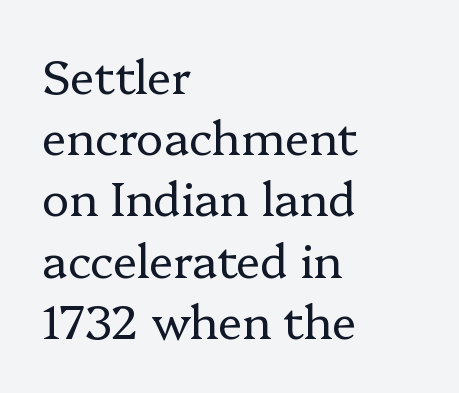
{"serif": "yes", "italic": "no", "bold": "no", "weight": "regular", "width": "normal", "stroke_contrast": "low", "x_height": "medium", "monospaced": "no", "underline": "no", "align": "left", "line_spacing": "normal", "line_spacing_ratio": 1.33, "letter_spacing": "normal", "letter_spacing_em": 0.0, "glyph_px": 46}
